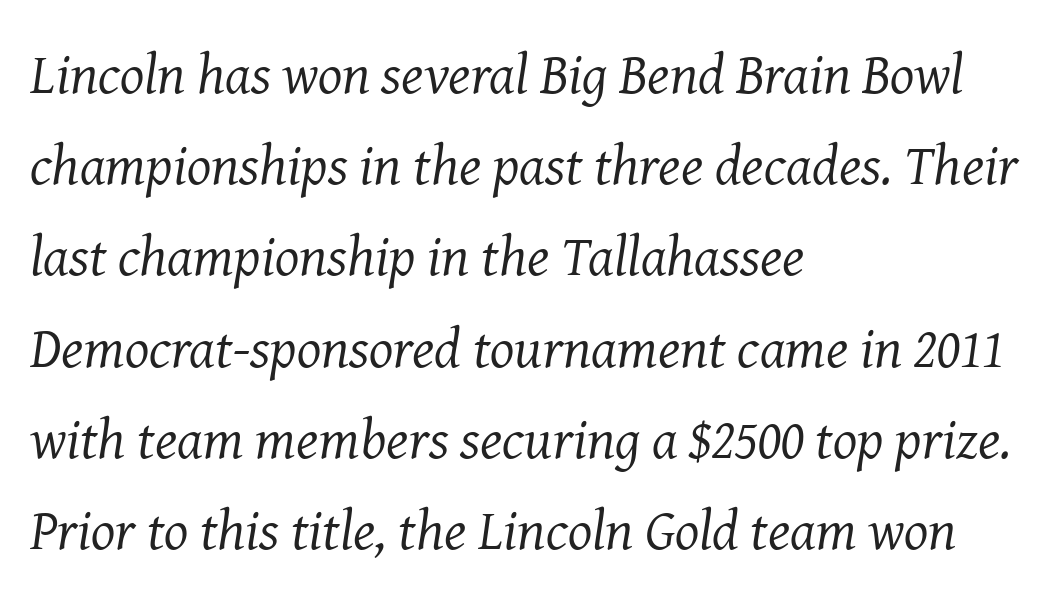
Q: Is the text bold? A: No.
Q: Is the text italic (slanted)? A: Yes, it leans right by about 8 degrees.
Q: Is the typeface a serif or a sans-serif typeface? A: Serif.
Q: Is the text underlined? A: No.
Q: How is the paragraph aligned? A: Left-aligned.
Q: Is the spacing between letters normal or unusually wide? A: Normal.
Q: Is the spacing between lines tight, normal or loose? A: Normal.
Q: Width (condensed, normal, or wide)? A: Normal.
Q: Stroke contrast? A: Medium.
Q: x-height? A: Medium.
Q: Monospaced? A: No.
